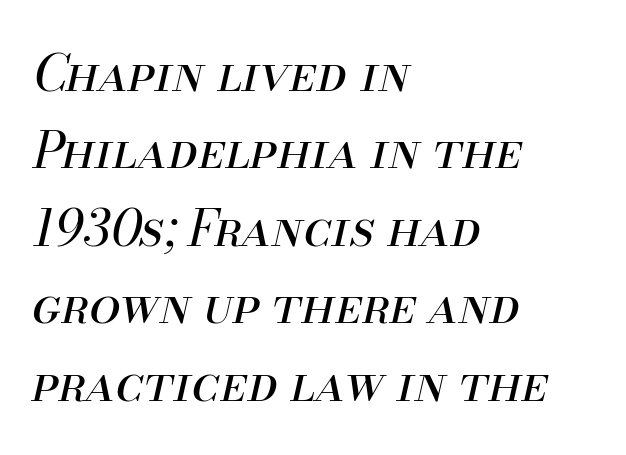
Q: Is the text bold? A: No.
Q: Is the text italic (slanted)? A: Yes, it leans right by about 13 degrees.
Q: Is the text underlined? A: No.
Q: How is the paragraph aligned? A: Left-aligned.
Q: Is the spacing between letters normal or unusually wide? A: Normal.
Q: Is the spacing between lines tight, normal or loose? A: Normal.
Q: Width (condensed, normal, or wide)? A: Normal.
Q: Stroke contrast? A: Medium.
Q: x-height? A: Small.
Q: Monospaced? A: No.
